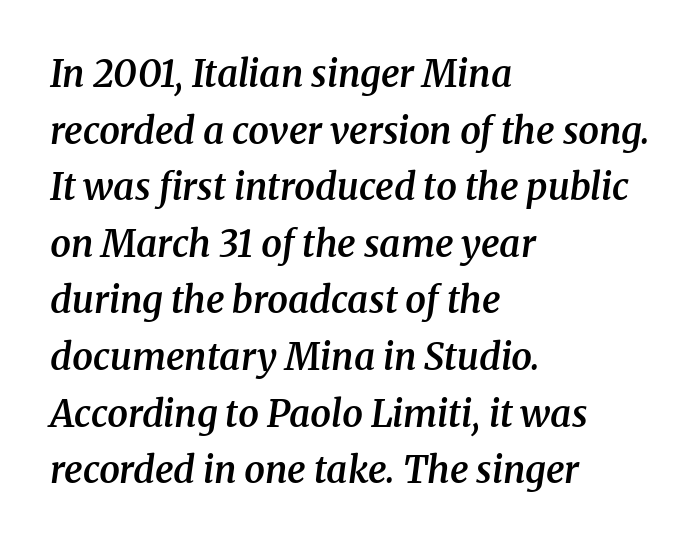
The image shows 37 px semibold serif type, italic (leaning right); set left-aligned, normal line spacing (1.53x), normal letter spacing, not underlined; medium stroke contrast and a medium x-height.
